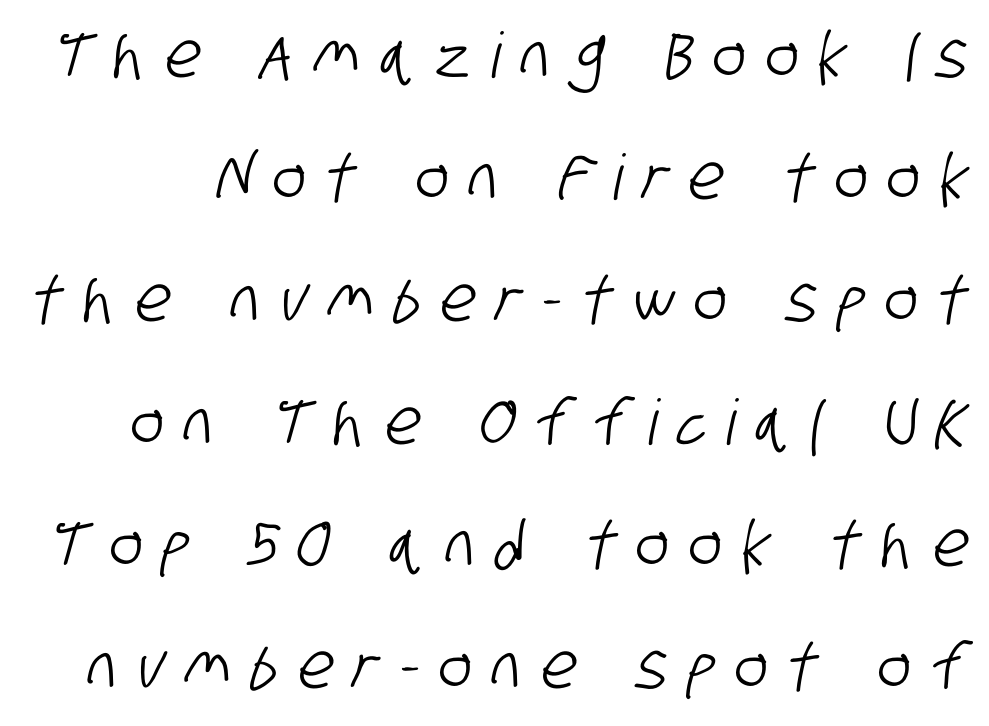
Type style note: lacks serifs. Each letter keeps its own natural width here, so spacing adapts to shape. In terms of leading, this rendering errs on the spacious side. The gaps between neighbouring characters are conspicuously large. This rendering features lettering with no underline.
